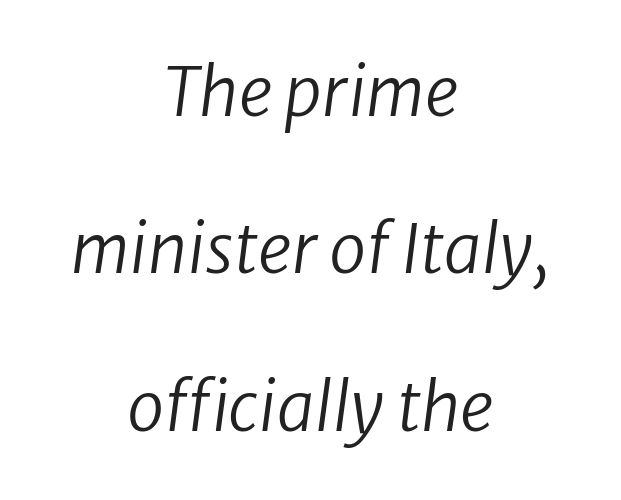
Check under the words: just untouched page. Varying glyph widths throughout — classic text-font behaviour. Between one letter and the next there's only the usual sliver of space. Regarding leading, the lines here are spaced well apart. Bold? No — there's no thickening of the strokes.
